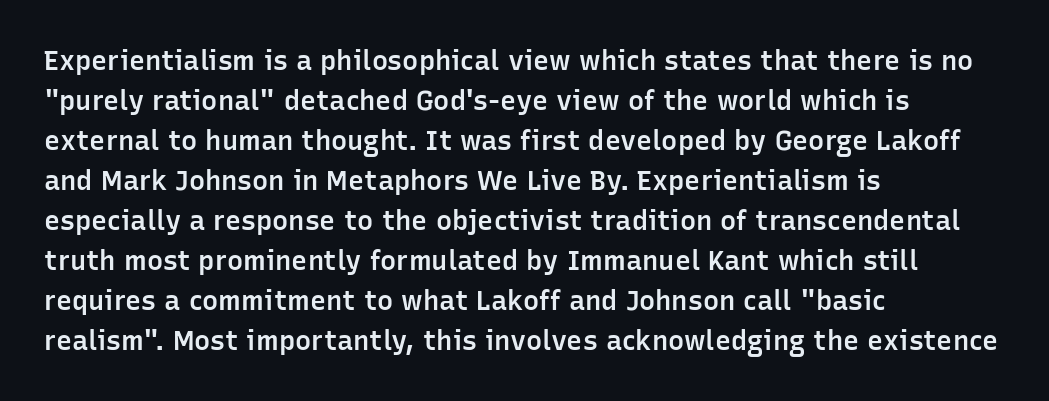
{"italic": "no", "bold": "semi", "underline": "no", "align": "left", "line_spacing": "normal", "line_spacing_ratio": 1.48, "letter_spacing": "normal", "letter_spacing_em": 0.0, "glyph_px": 27}
